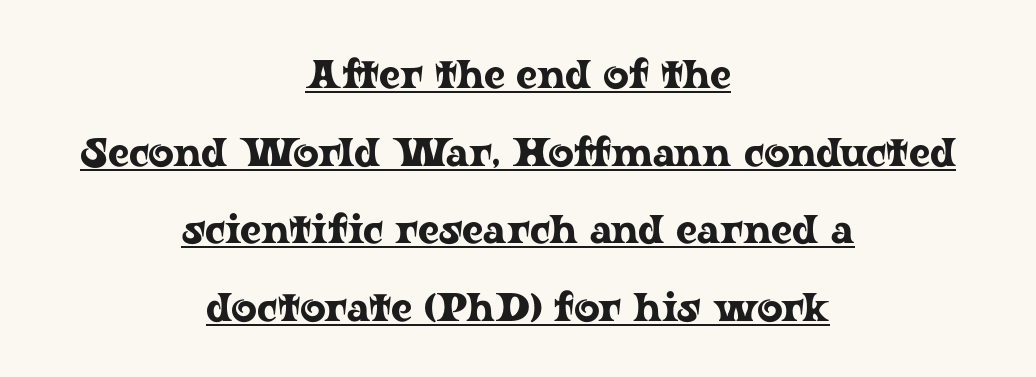
The letters stand upright; this is a roman face. This rendering features underlined lettering. These lines are composed in type with serifs. Note the varied advance widths — an 'i' is clearly narrower than an 'm'. Interline gaps are noticeably wide in this sample. The passage is arranged like a title page — every line centered.
